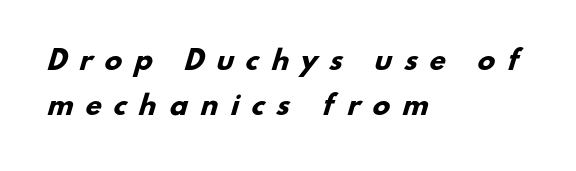
Look at the stroke-to-counter ratio: heavy, a bold. Check under the words: just untouched page. Where is the straight margin? On the left. Loose tracking; the words dissolve into strings of separated letters.
